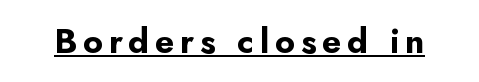
The image shows 34 px bold sans-serif type, upright; set underlined; low stroke contrast and a small x-height.
